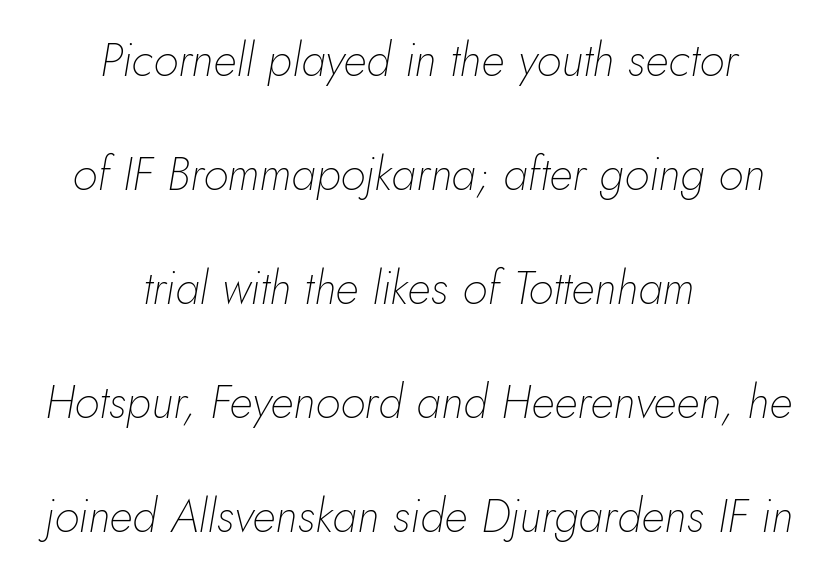
Q: Is the text bold? A: No.
Q: Is the text italic (slanted)? A: Yes, it leans right by about 5 degrees.
Q: Is the text underlined? A: No.
Q: How is the paragraph aligned? A: Centered.
Q: Is the spacing between letters normal or unusually wide? A: Normal.
Q: Is the spacing between lines tight, normal or loose? A: Loose.
Q: Width (condensed, normal, or wide)? A: Normal.
Q: Stroke contrast? A: Low.
Q: x-height? A: Small.
Q: Monospaced? A: No.
